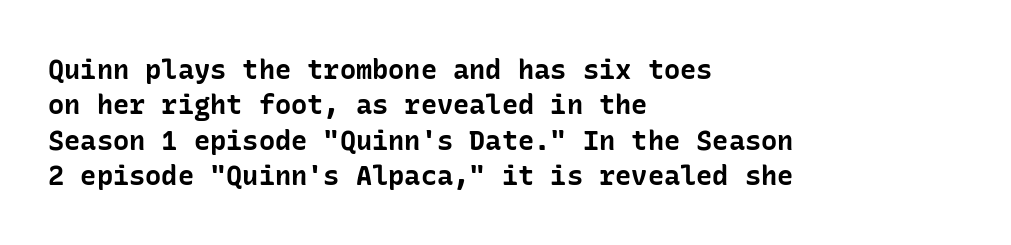
The image shows 27 px bold type, upright; set left-aligned, normal line spacing (1.31x), normal letter spacing, not underlined.
